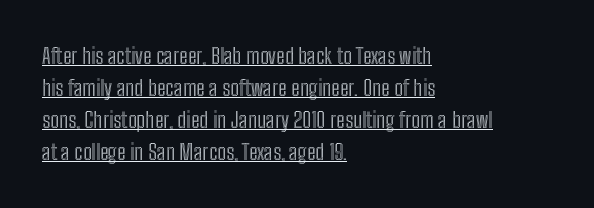
The image shows 22 px text type, upright; set left-aligned, normal line spacing (1.46x), normal letter spacing, underlined.
